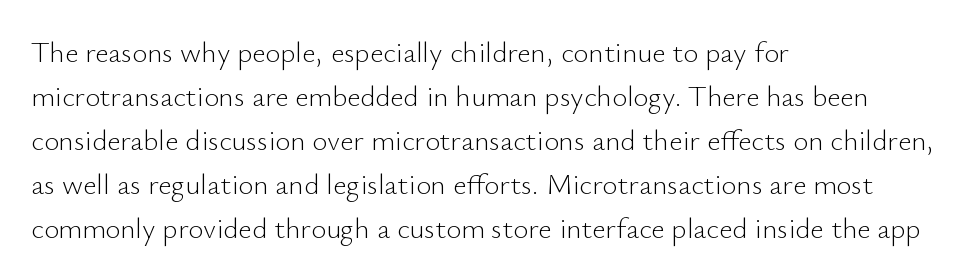
The image shows 29 px light sans-serif type, upright; set left-aligned, normal line spacing (1.52x), normal letter spacing, not underlined; low stroke contrast and a small x-height.
